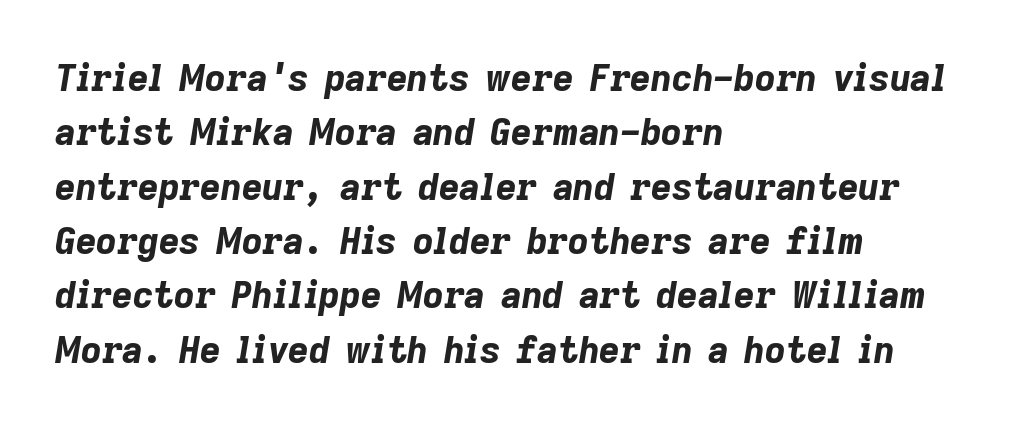
Q: Is the text bold? A: Yes.
Q: Is the text italic (slanted)? A: Yes, it leans right by about 9 degrees.
Q: Is the text underlined? A: No.
Q: How is the paragraph aligned? A: Left-aligned.
Q: Is the spacing between letters normal or unusually wide? A: Normal.
Q: Is the spacing between lines tight, normal or loose? A: Normal.
Q: Width (condensed, normal, or wide)? A: Normal.
Q: Stroke contrast? A: Low.
Q: x-height? A: Medium.
Q: Monospaced? A: No.
